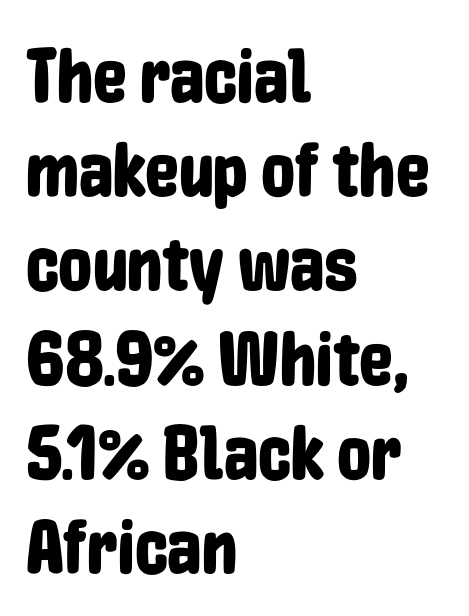
Q: Is the text italic (slanted)? A: No, it is upright.
Q: Is the typeface a serif or a sans-serif typeface? A: Sans-serif.
Q: Is the text underlined? A: No.
Q: How is the paragraph aligned? A: Left-aligned.
Q: Is the spacing between letters normal or unusually wide? A: Normal.
Q: Width (condensed, normal, or wide)? A: Condensed.
Q: Stroke contrast? A: Low.
Q: x-height? A: Medium.
Q: Monospaced? A: No.
